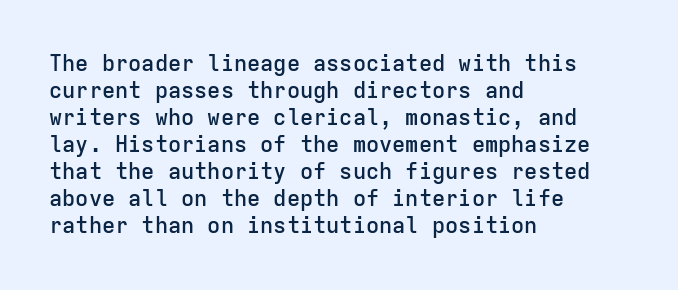
The gap between lines stays unmarked. Casual observation: everything's shoved over to the left. The glyphs have the mass of a demibold cut, below bold. The lettering stays uniformly vertical, giving the passage a roman look. Honestly, the letter spacing is just normal — you wouldn't notice it.
